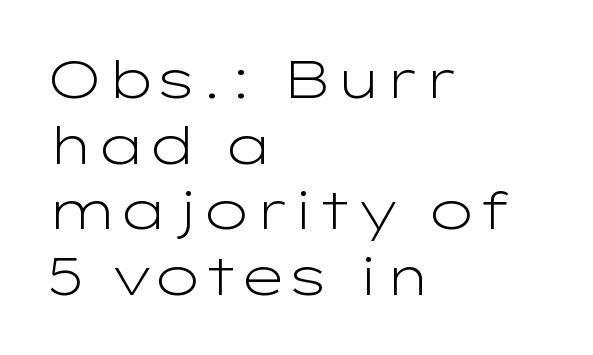
Q: Is the text bold? A: No.
Q: Is the text italic (slanted)? A: No, it is upright.
Q: Is the typeface a serif or a sans-serif typeface? A: Sans-serif.
Q: Is the text underlined? A: No.
Q: How is the paragraph aligned? A: Left-aligned.
Q: Is the spacing between letters normal or unusually wide? A: Normal.
Q: Width (condensed, normal, or wide)? A: Wide.
Q: Stroke contrast? A: Low.
Q: x-height? A: Medium.
Q: Monospaced? A: No.
